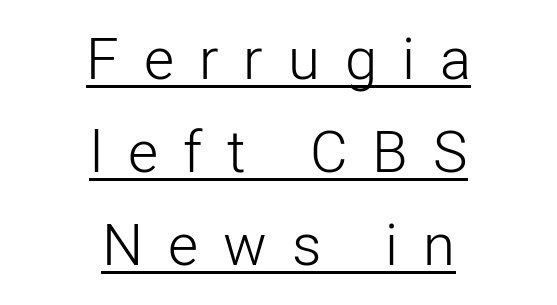
A typesetter would call this proportional, since set widths differ per character. The passage shown has open, widely tracked lettering throughout. Horizontally, the lines are justified to the midpoint only. Honestly, the row spacing looks completely unremarkable. Ordinary non-slanted type is in use.
